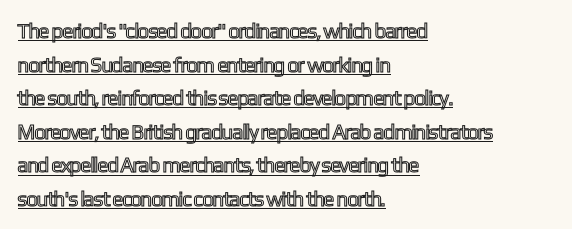
The lettering is marked with a stroke running underneath it. Casual observation: everything's shoved over to the left. Is there any slant? The stems are plumb. This sample keeps an unexceptional amount of space between lines. Spacing between characters is what you'd get straight out of the box.
